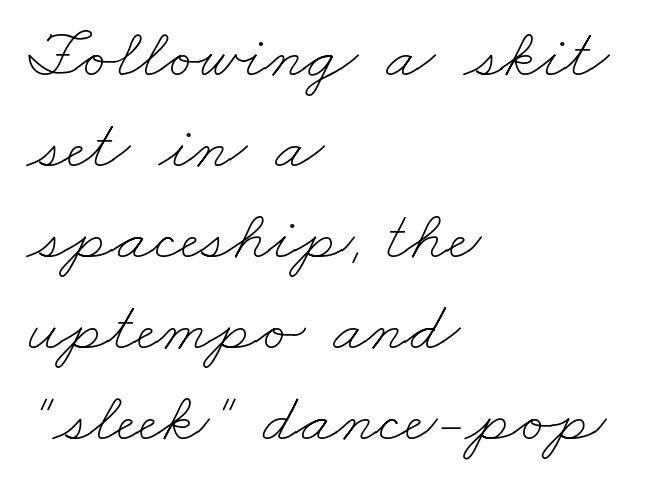
The image shows 71 px thin, wide type; set left-aligned, normal line spacing (1.28x), normal letter spacing, not underlined; low stroke contrast and a small x-height.
